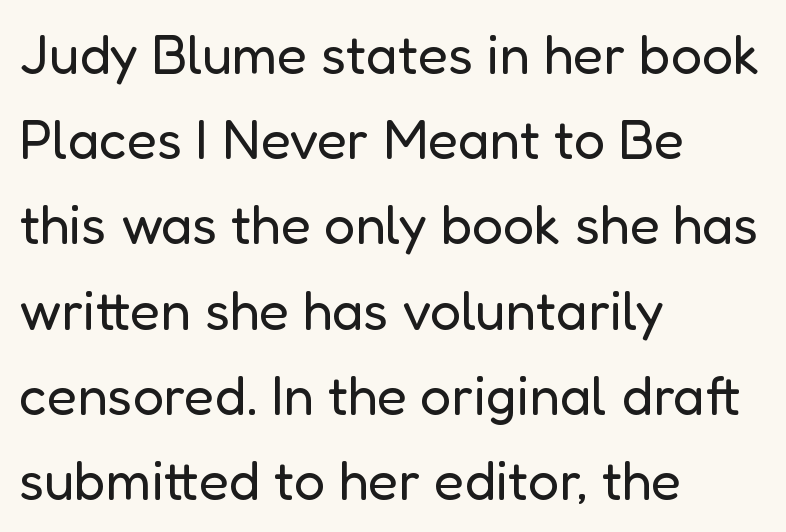
{"serif": "no", "italic": "no", "bold": "no", "weight": "regular", "width": "normal", "stroke_contrast": "low", "x_height": "medium", "monospaced": "no", "underline": "no", "align": "left", "line_spacing": "normal", "line_spacing_ratio": 1.55, "letter_spacing": "normal", "letter_spacing_em": 0.0, "glyph_px": 55}
